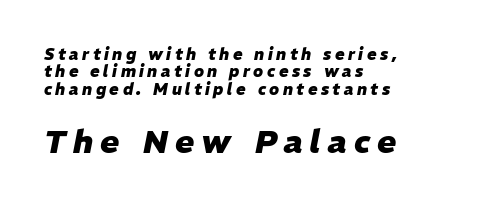
{"italic": "yes", "lean": "right", "slant_degrees": 11, "bold": "yes", "weight": "heavy", "width": "normal", "stroke_contrast": "low", "x_height": "medium", "monospaced": "no", "underline": "no", "align": "left", "line_spacing": "tight", "line_spacing_ratio": 1.08, "letter_spacing": "wide", "letter_spacing_em": 0.22, "larger_block": "second", "size_ratio": 2.0, "glyph_px": 32}
